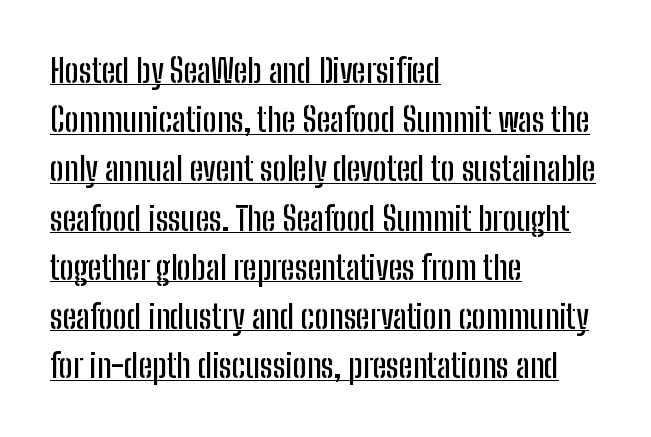
Vertically, the passage feels balanced, rows spaced as you'd expect. Does the lettering tilt? It doesn't — this is upright. This sample is left-justified, so line endings fall wherever the words run out. You could not count columns in this text — the font is proportionally spaced. The horizontal fit of the characters is conventional and even.
